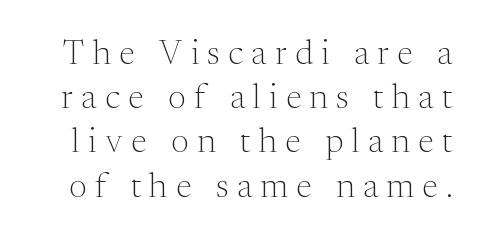
Q: Is the text bold? A: No.
Q: Is the text italic (slanted)? A: No, it is upright.
Q: Is the typeface a serif or a sans-serif typeface? A: Serif.
Q: Is the text underlined? A: No.
Q: Is the spacing between letters normal or unusually wide? A: Unusually wide.
Q: Is the spacing between lines tight, normal or loose? A: Normal.
Q: Width (condensed, normal, or wide)? A: Normal.
Q: Stroke contrast? A: Medium.
Q: x-height? A: Medium.
Q: Monospaced? A: No.
